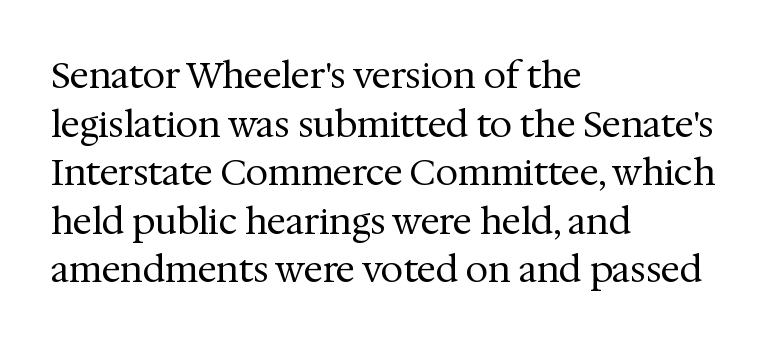
These lines are rendered in a variable-pitch font. Ink coverage per letter is moderate at most. The gap between lines stays unmarked. Honestly, the letter spacing is just normal — you wouldn't notice it.
